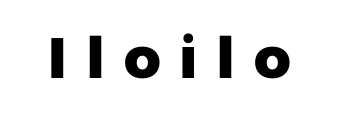
{"serif": "no", "italic": "no", "bold": "yes", "weight": "heavy", "width": "normal", "stroke_contrast": "low", "x_height": "medium", "monospaced": "no", "underline": "no", "letter_spacing": "wide", "letter_spacing_em": 0.33, "glyph_px": 57}
